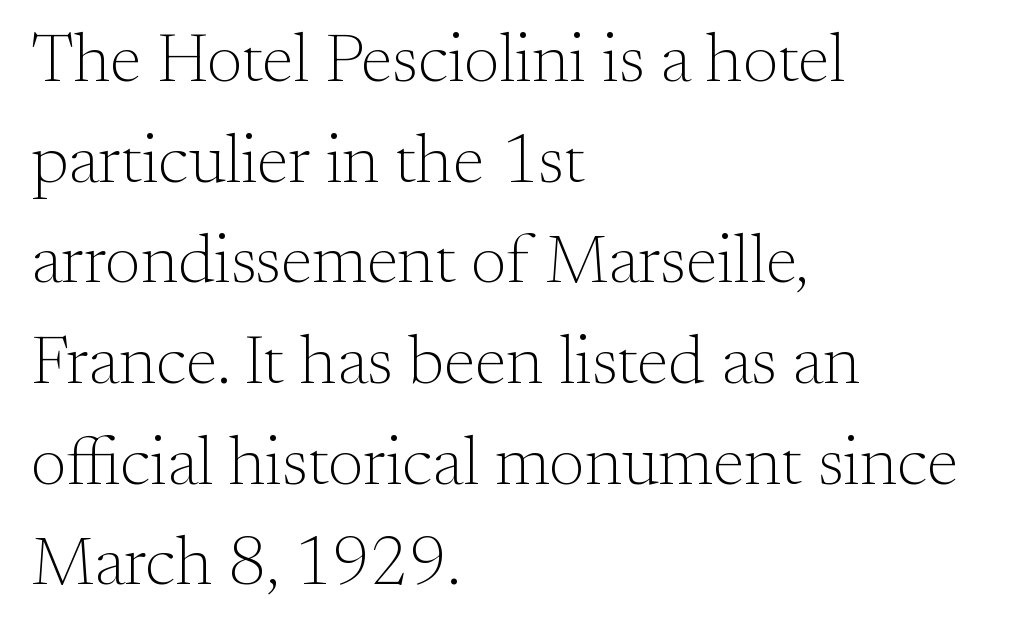
{"serif": "yes", "italic": "no", "bold": "no", "weight": "light", "width": "normal", "stroke_contrast": "medium", "x_height": "small", "monospaced": "no", "underline": "no", "align": "left", "line_spacing": "normal", "line_spacing_ratio": 1.48, "letter_spacing": "normal", "letter_spacing_em": 0.0, "glyph_px": 68}
